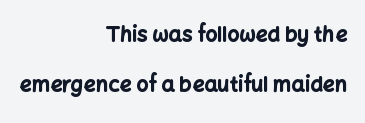
The image shows 21 px bold type, upright; set right-aligned, loose line spacing (2.4x), normal letter spacing, not underlined.
